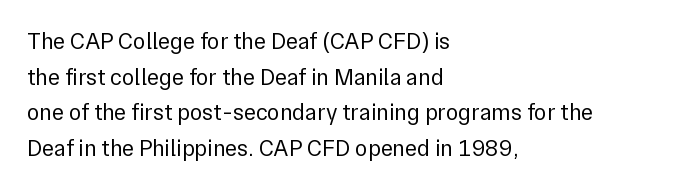
Baseline-to-baseline distance is the conventional proportion of letter height. The passage is arranged the way most books set body copy — flush left. The glyphs are unaccompanied by any horizontal stroke below them. The gaps between neighbouring characters are ordinary and unremarkable.
